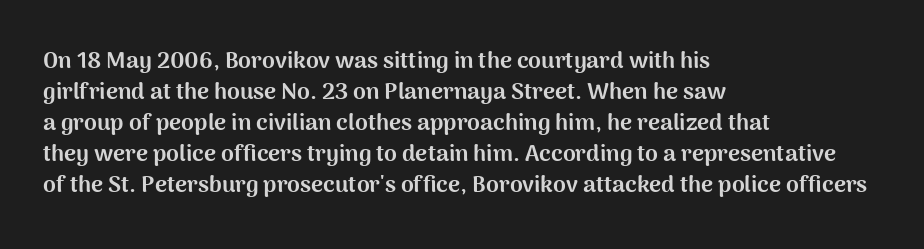
Caption: bold face, heavy strokes. Compared with typical body copy, the letter spacing here is the same. Line starts are locked; line ends wander. The axis of the letterforms is exactly vertical.
